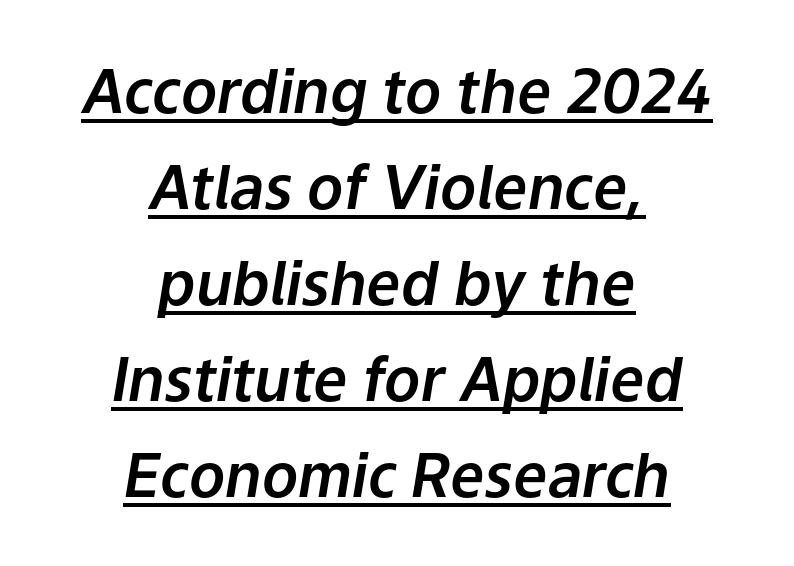
Proportional: the letters do not fall into vertical columns. Each line of the rendering has a horizontal stroke beneath the glyphs. The rendering positions every line midway between the sides. Vertically, the passage feels balanced, rows spaced as you'd expect. Characters are canted at an angle relative to the baseline's perpendicular.
